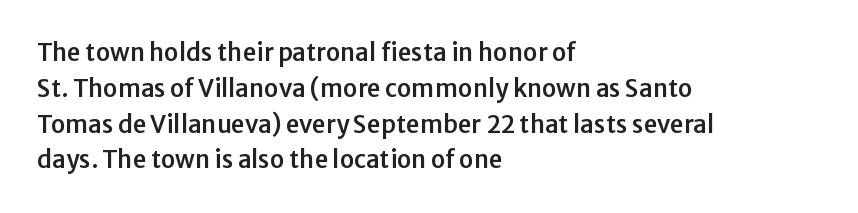
Q: Is the text italic (slanted)? A: No, it is upright.
Q: Is the text underlined? A: No.
Q: How is the paragraph aligned? A: Left-aligned.
Q: Is the spacing between letters normal or unusually wide? A: Normal.
Q: Is the spacing between lines tight, normal or loose? A: Normal.
